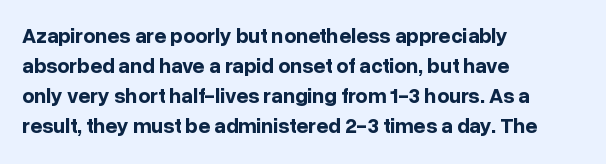
Q: Is the text bold? A: Yes.
Q: Is the text italic (slanted)? A: No, it is upright.
Q: Is the text underlined? A: No.
Q: How is the paragraph aligned? A: Left-aligned.
Q: Is the spacing between letters normal or unusually wide? A: Normal.
Q: Is the spacing between lines tight, normal or loose? A: Normal.
